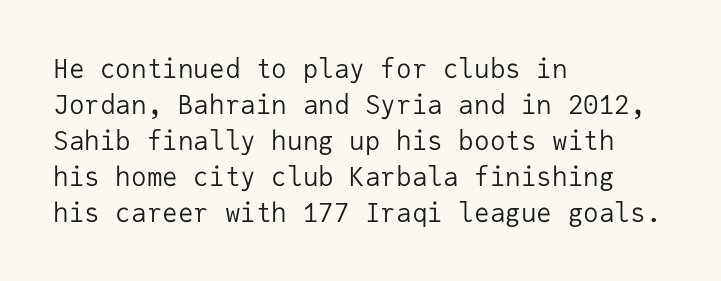
Q: Is the text bold? A: No.
Q: Is the text italic (slanted)? A: No, it is upright.
Q: Is the text underlined? A: No.
Q: How is the paragraph aligned? A: Left-aligned.
Q: Is the spacing between letters normal or unusually wide? A: Normal.
Q: Is the spacing between lines tight, normal or loose? A: Normal.
